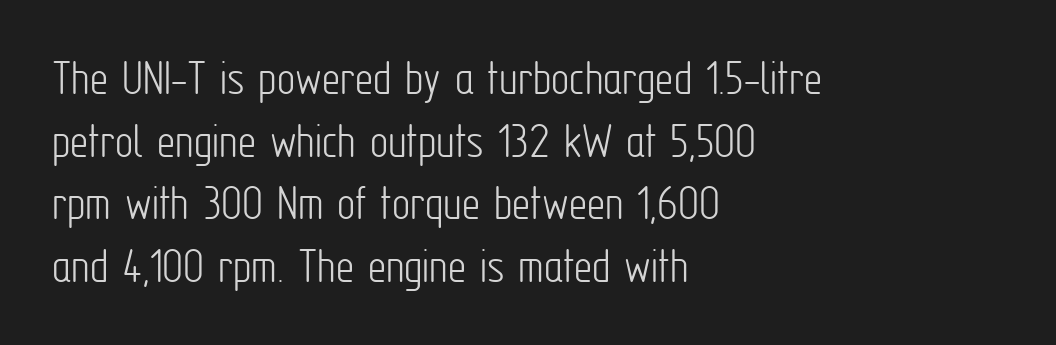
The image shows 51 px light, condensed sans-serif type, upright; set left-aligned, line spacing 1.23x, normal letter spacing, not underlined; low stroke contrast and a medium x-height.
